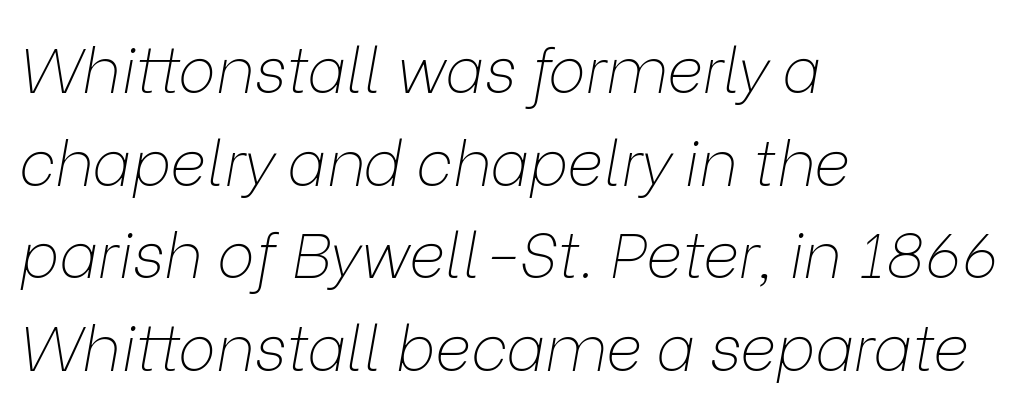
The image shows 63 px thin type, italic (leaning right); set left-aligned, normal line spacing (1.47x), normal letter spacing, not underlined; low stroke contrast and a medium x-height.
